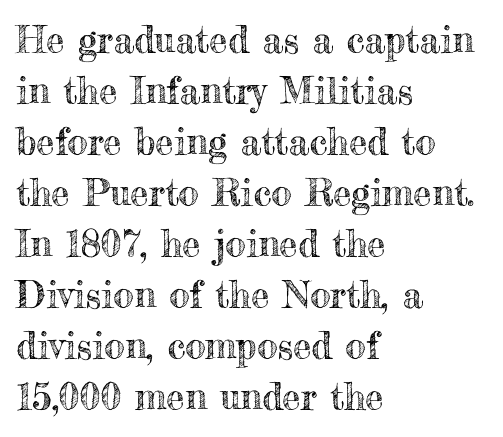
The text block is weighted toward the left margin, trailing off unevenly rightward. Spacing verdict: proportional, widths tailored to each character. The axis of the letterforms is exactly vertical. This sample uses plain, unmodified letter spacing.
